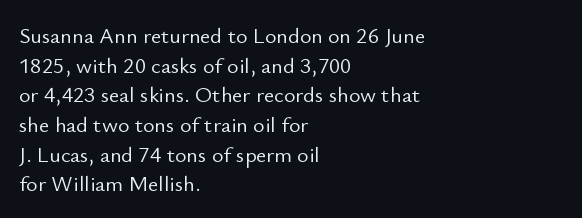
Q: Is the text bold? A: No.
Q: Is the text italic (slanted)? A: No, it is upright.
Q: Is the text underlined? A: No.
Q: How is the paragraph aligned? A: Left-aligned.
Q: Is the spacing between letters normal or unusually wide? A: Normal.
Q: Is the spacing between lines tight, normal or loose? A: Normal.
